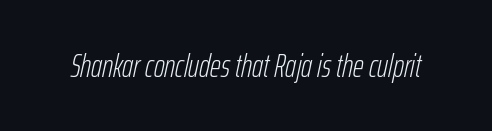
The image shows 33 px light, condensed type, italic (leaning right); set normal letter spacing, not underlined; low stroke contrast and a medium x-height.
